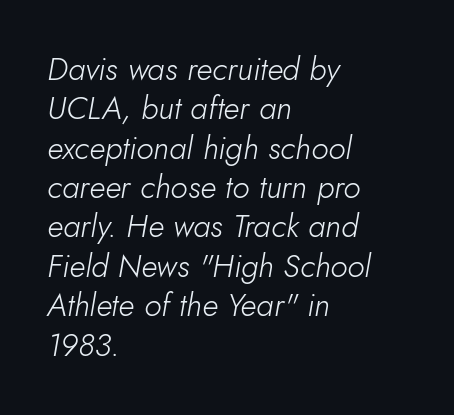
Q: Is the text bold? A: No.
Q: Is the text italic (slanted)? A: Yes, it leans right by about 10 degrees.
Q: Is the text underlined? A: No.
Q: How is the paragraph aligned? A: Left-aligned.
Q: Is the spacing between letters normal or unusually wide? A: Normal.
Q: Width (condensed, normal, or wide)? A: Normal.
Q: Stroke contrast? A: Low.
Q: x-height? A: Small.
Q: Monospaced? A: No.
